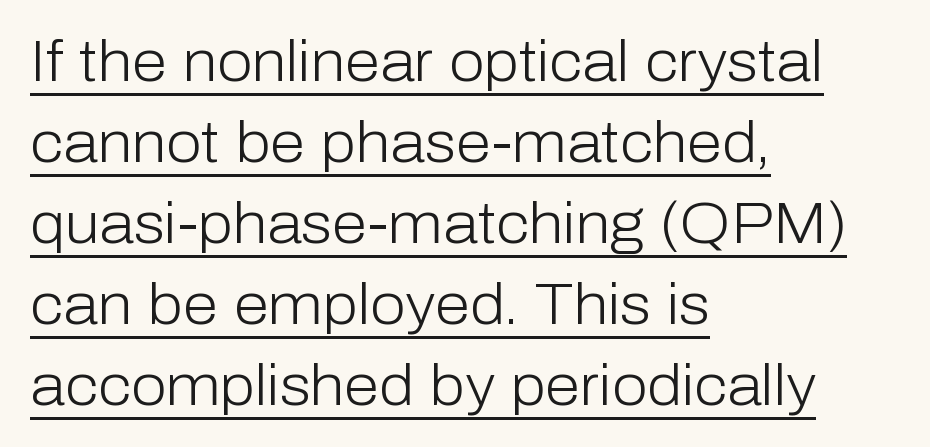
Q: Is the text bold? A: No.
Q: Is the text italic (slanted)? A: No, it is upright.
Q: Is the typeface a serif or a sans-serif typeface? A: Sans-serif.
Q: Is the text underlined? A: Yes.
Q: How is the paragraph aligned? A: Left-aligned.
Q: Is the spacing between letters normal or unusually wide? A: Normal.
Q: Is the spacing between lines tight, normal or loose? A: Normal.
Q: Width (condensed, normal, or wide)? A: Normal.
Q: Stroke contrast? A: Low.
Q: x-height? A: Medium.
Q: Monospaced? A: No.
